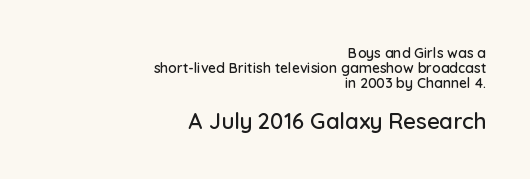
{"italic": "no", "underline": "no", "align": "right", "line_spacing": "tight", "line_spacing_ratio": 1.08, "letter_spacing": "normal", "letter_spacing_em": 0.0, "larger_block": "second", "size_ratio": 1.57, "glyph_px": 22}
